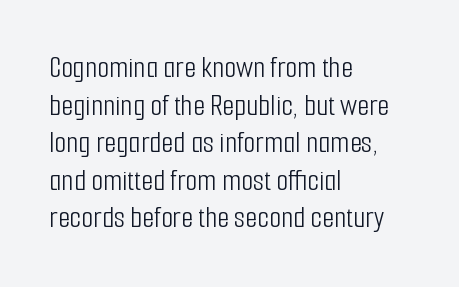
{"serif": "no", "italic": "no", "bold": "no", "weight": "light", "width": "condensed", "stroke_contrast": "low", "x_height": "medium", "monospaced": "no", "underline": "no", "align": "left", "line_spacing_ratio": 1.21, "letter_spacing": "normal", "letter_spacing_em": 0.0, "glyph_px": 31}
